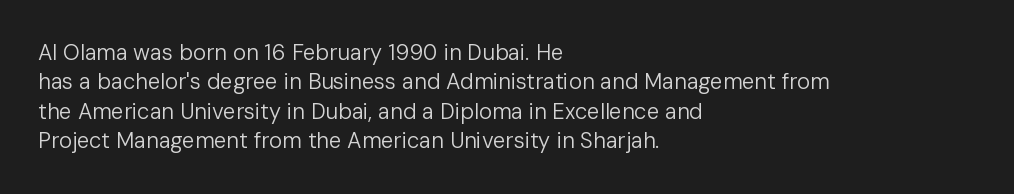
Q: Is the text bold? A: No.
Q: Is the text italic (slanted)? A: No, it is upright.
Q: Is the text underlined? A: No.
Q: How is the paragraph aligned? A: Left-aligned.
Q: Is the spacing between letters normal or unusually wide? A: Normal.
Q: Is the spacing between lines tight, normal or loose? A: Normal.
